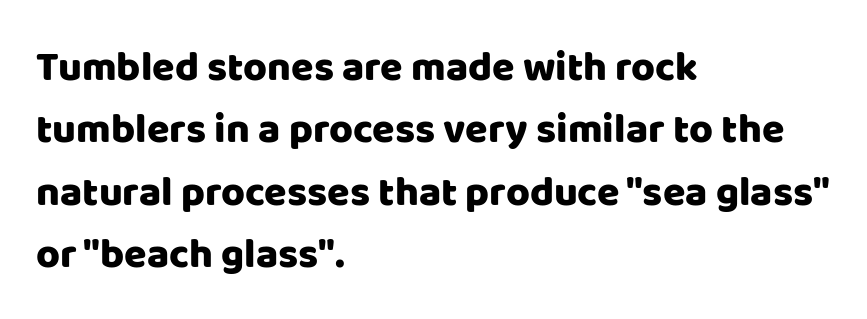
Ordinary non-slanted type is in use. Type style note: lacks serifs. The paragraph has a hard left edge and a soft right edge. Tracking here is standard; glyphs follow each other at the usual distance. The passage shown stacks its lines at a standard gap.
